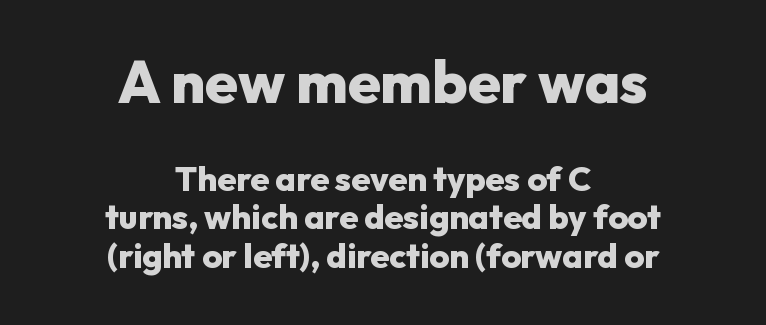
The face used here has the dense, thick strokes of a bold. Vertically, the passage feels compressed, each row crowding the next. Unlike italic type, these characters show no tilt at all. The letters carry no serifs — their stems end cleanly without finishing strokes. Typesetter's note — upper block bumped up in size, lower block left smaller.
